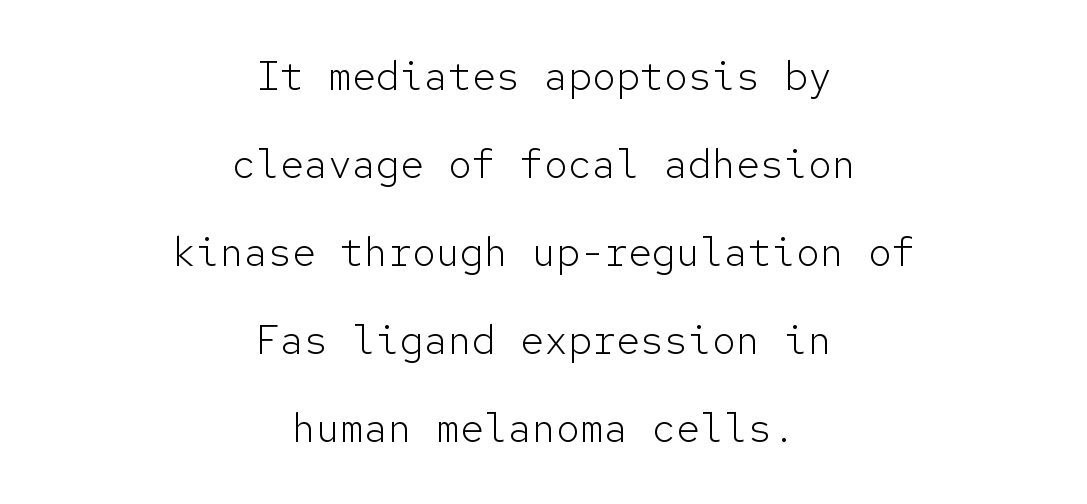
{"serif": "no", "italic": "no", "bold": "no", "weight": "light", "width": "normal", "stroke_contrast": "low", "x_height": "medium", "monospaced": "yes", "underline": "no", "align": "center", "line_spacing": "loose", "line_spacing_ratio": 2.2, "letter_spacing": "normal", "letter_spacing_em": 0.0, "glyph_px": 40}
